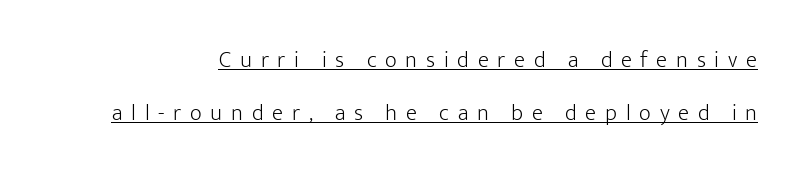
Q: Is the text bold? A: No.
Q: Is the text italic (slanted)? A: No, it is upright.
Q: Is the text underlined? A: Yes.
Q: Is the spacing between letters normal or unusually wide? A: Unusually wide.
Q: Is the spacing between lines tight, normal or loose? A: Loose.
